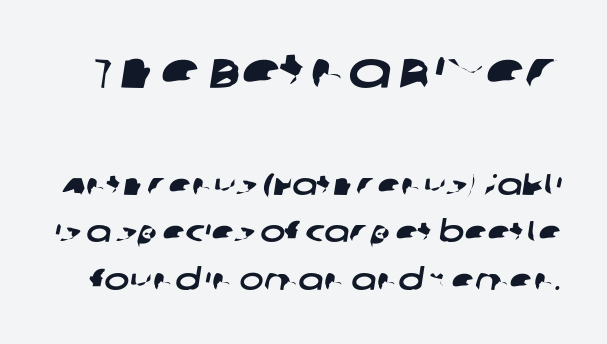
The image shows 52 px wide sans-serif type; set normal line spacing (1.58x), normal letter spacing, not underlined; the first (top) block is 1.73x larger; low stroke contrast and a large x-height.
